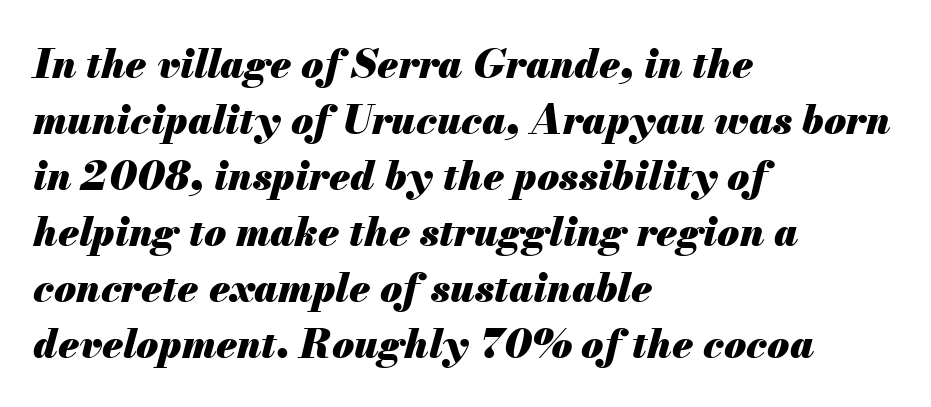
The image shows 40 px heavy type, italic (leaning right); set left-aligned, normal line spacing (1.4x), normal letter spacing, not underlined; medium stroke contrast and a small x-height.
